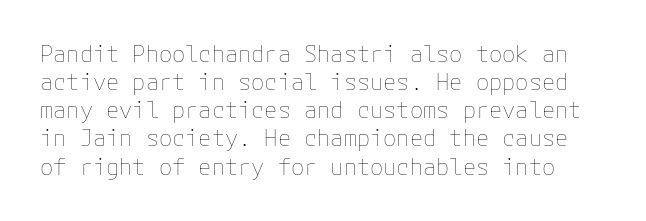
Q: Is the text bold? A: No.
Q: Is the text italic (slanted)? A: No, it is upright.
Q: Is the text underlined? A: No.
Q: Is the spacing between letters normal or unusually wide? A: Normal.
Q: Is the spacing between lines tight, normal or loose? A: Normal.
